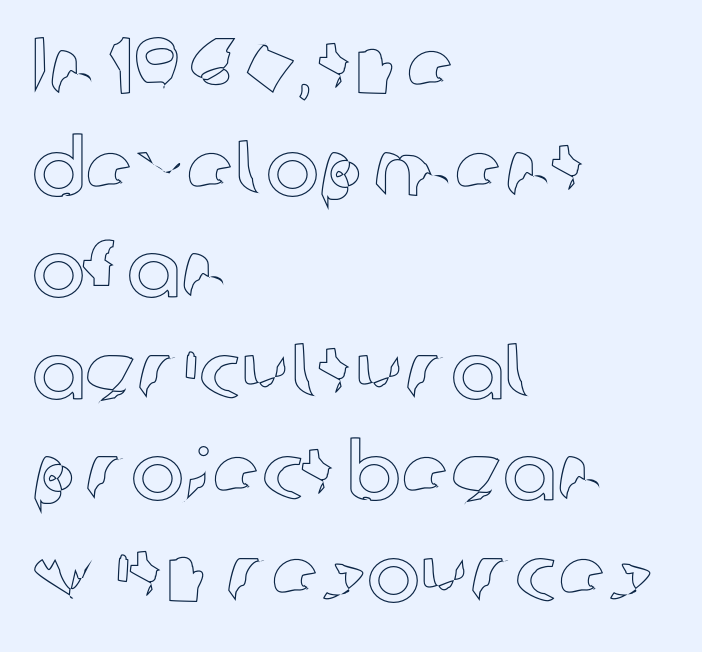
The image shows 80 px text type, upright; set left-aligned, normal line spacing (1.27x), normal letter spacing, not underlined; a medium x-height.
